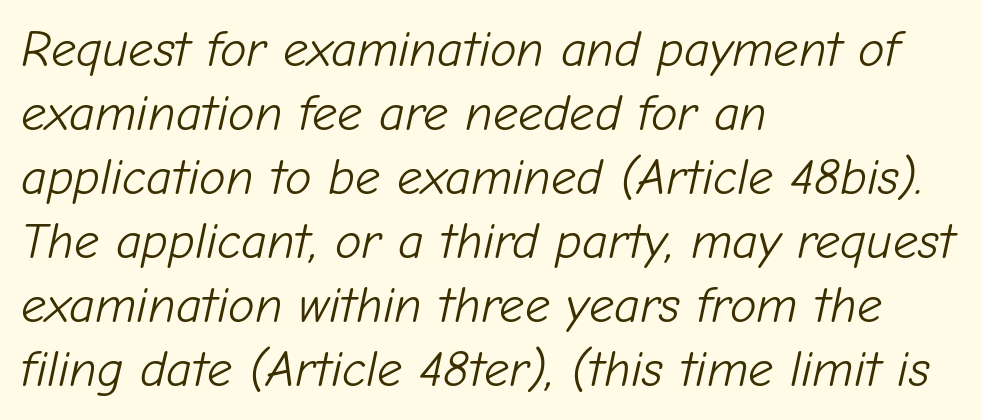
{"italic": "yes", "lean": "right", "slant_degrees": 12, "bold": "no", "weight": "light", "width": "normal", "stroke_contrast": "low", "x_height": "medium", "monospaced": "no", "underline": "no", "align": "left", "line_spacing": "normal", "line_spacing_ratio": 1.28, "letter_spacing": "normal", "letter_spacing_em": 0.0, "glyph_px": 50}
